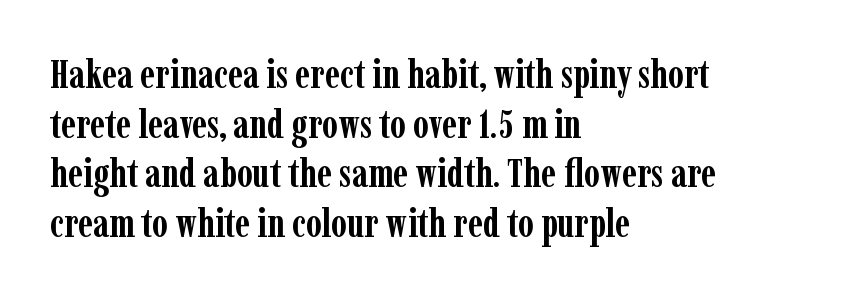
Q: Is the text bold? A: Yes.
Q: Is the text italic (slanted)? A: No, it is upright.
Q: Is the typeface a serif or a sans-serif typeface? A: Serif.
Q: Is the text underlined? A: No.
Q: How is the paragraph aligned? A: Left-aligned.
Q: Is the spacing between letters normal or unusually wide? A: Normal.
Q: Width (condensed, normal, or wide)? A: Condensed.
Q: Stroke contrast? A: Low.
Q: x-height? A: Medium.
Q: Monospaced? A: No.
